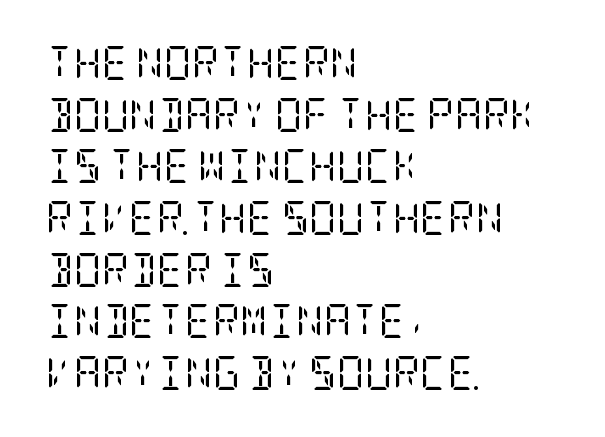
{"serif": "yes", "italic": "no", "bold": "no", "weight": "regular", "width": "condensed", "stroke_contrast": "low", "x_height": "large", "underline": "no", "align": "left", "line_spacing": "normal", "line_spacing_ratio": 1.52, "letter_spacing": "normal", "letter_spacing_em": 0.0, "glyph_px": 34}
